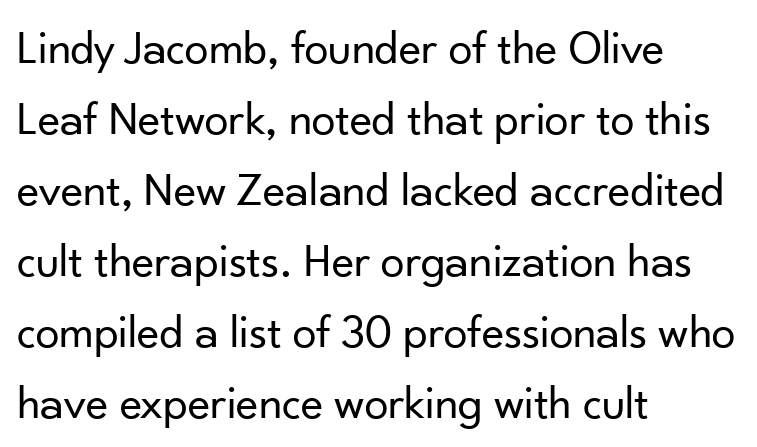
Q: Is the text bold? A: No.
Q: Is the text italic (slanted)? A: No, it is upright.
Q: Is the typeface a serif or a sans-serif typeface? A: Sans-serif.
Q: Is the text underlined? A: No.
Q: How is the paragraph aligned? A: Left-aligned.
Q: Is the spacing between letters normal or unusually wide? A: Normal.
Q: Is the spacing between lines tight, normal or loose? A: Normal.
Q: Width (condensed, normal, or wide)? A: Normal.
Q: Stroke contrast? A: Low.
Q: x-height? A: Small.
Q: Monospaced? A: No.
